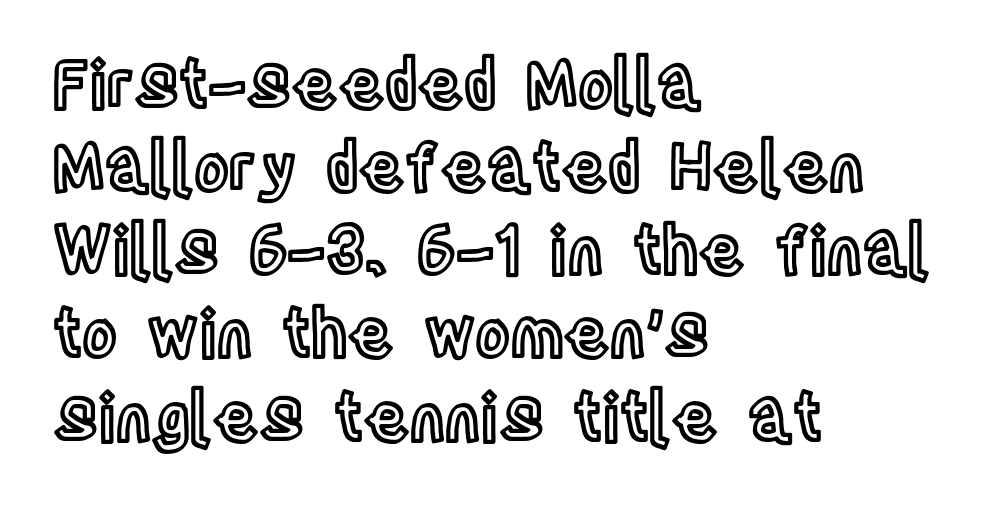
{"italic": "no", "width": "condensed", "x_height": "large", "monospaced": "no", "underline": "no", "align": "left", "line_spacing": "normal", "line_spacing_ratio": 1.26, "letter_spacing": "normal", "letter_spacing_em": 0.0, "glyph_px": 66}
